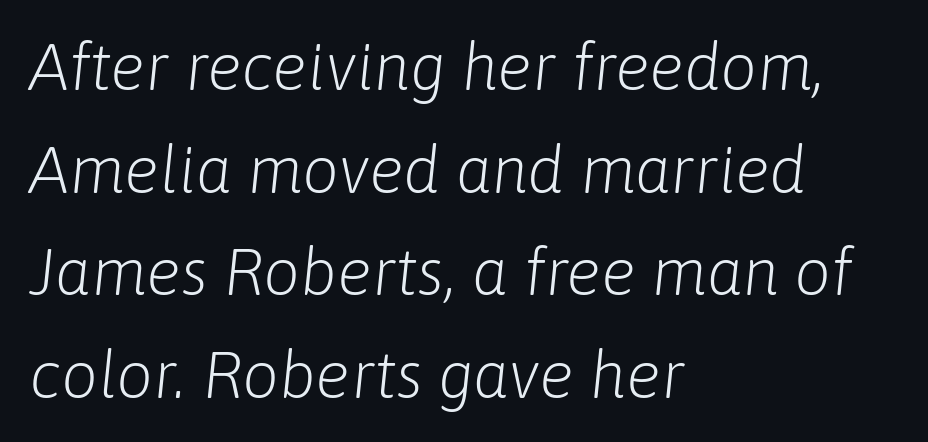
The image shows 65 px light type, italic (leaning right); set left-aligned, normal line spacing (1.58x), normal letter spacing, not underlined; low stroke contrast and a medium x-height.
